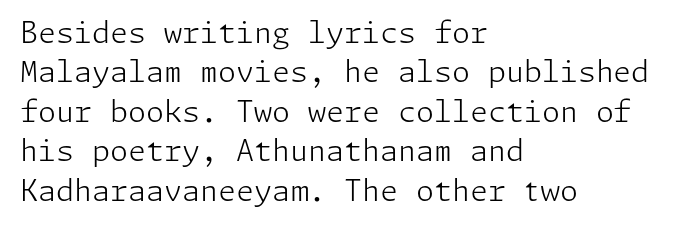
Q: Is the text bold? A: No.
Q: Is the text italic (slanted)? A: No, it is upright.
Q: Is the typeface a serif or a sans-serif typeface? A: Sans-serif.
Q: Is the text underlined? A: No.
Q: How is the paragraph aligned? A: Left-aligned.
Q: Is the spacing between letters normal or unusually wide? A: Normal.
Q: Is the spacing between lines tight, normal or loose? A: Normal.
Q: Width (condensed, normal, or wide)? A: Normal.
Q: Stroke contrast? A: Low.
Q: x-height? A: Medium.
